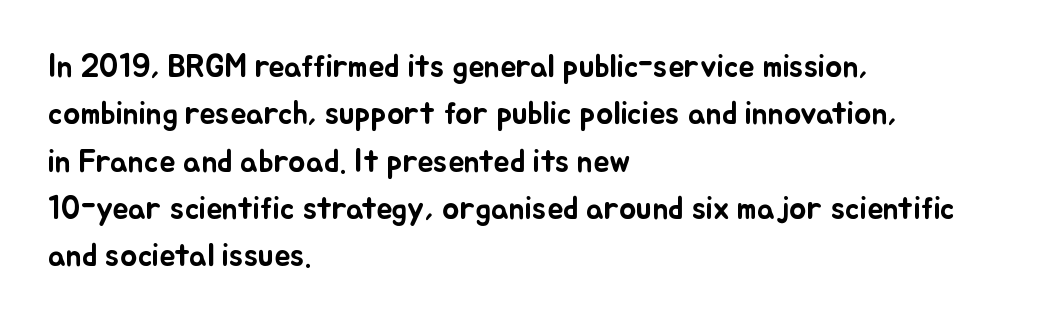
{"italic": "no", "width": "normal", "stroke_contrast": "low", "x_height": "small", "monospaced": "no", "underline": "no", "align": "left", "line_spacing": "normal", "line_spacing_ratio": 1.48, "letter_spacing": "normal", "letter_spacing_em": 0.0, "glyph_px": 32}
